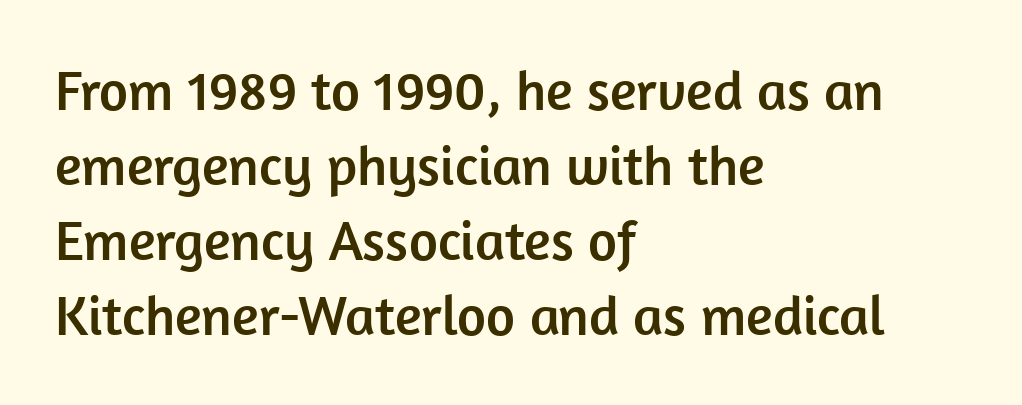
{"serif": "no", "italic": "no", "width": "normal", "stroke_contrast": "low", "x_height": "medium", "monospaced": "no", "underline": "no", "align": "left", "line_spacing": "normal", "line_spacing_ratio": 1.34, "letter_spacing": "normal", "letter_spacing_em": 0.0, "glyph_px": 56}
